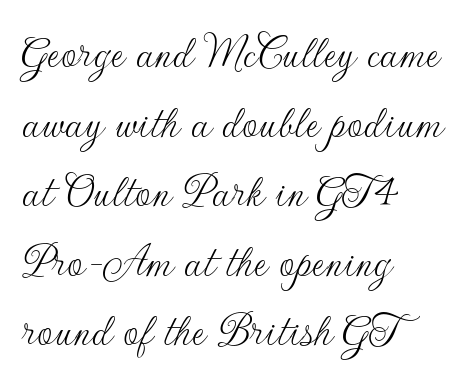
Q: Is the text bold? A: No.
Q: Is the text italic (slanted)? A: Yes.
Q: Is the typeface a serif or a sans-serif typeface? A: Sans-serif.
Q: Is the text underlined? A: No.
Q: How is the paragraph aligned? A: Left-aligned.
Q: Is the spacing between letters normal or unusually wide? A: Normal.
Q: Is the spacing between lines tight, normal or loose? A: Normal.
Q: Width (condensed, normal, or wide)? A: Normal.
Q: Stroke contrast? A: Low.
Q: x-height? A: Small.
Q: Monospaced? A: No.
